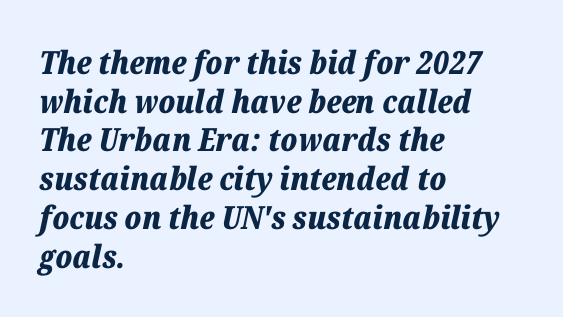
The image shows 32 px bold type, italic (leaning right); set left-aligned, line spacing 1.21x, normal letter spacing, not underlined; low stroke contrast and a medium x-height.
